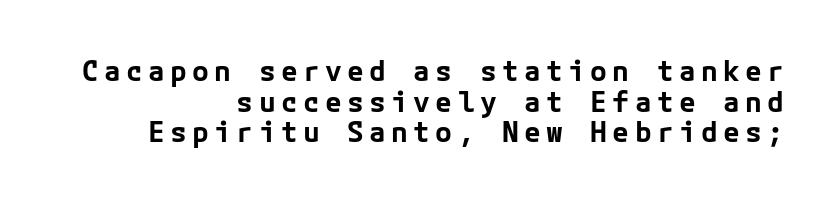
The image shows 28 px bold sans-serif type, upright; set right-aligned, tight line spacing (1.09x), not underlined; low stroke contrast and a medium x-height.
